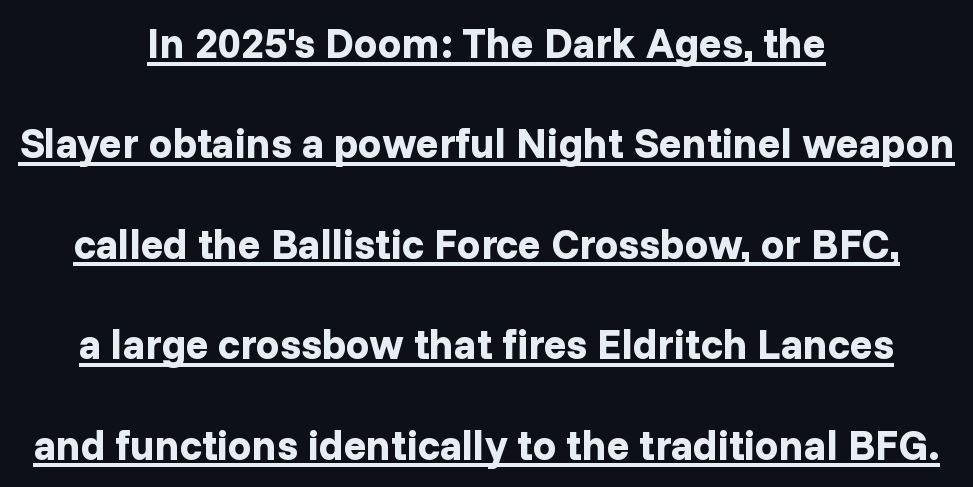
The type is set solid horizontally, with unmodified tracking. Is this a fixed-width face? No — the glyphs have proportional, varying widths. This rendering uses center alignment, leaving both contours irregular but symmetric. Every character sits straight up, as roman type does. What decoration does the sample have? An underline.
